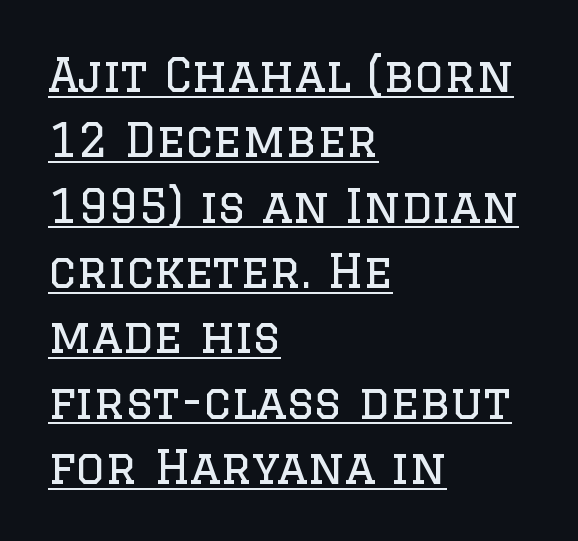
The image shows 46 px regular-weight serif type, upright; set left-aligned, normal line spacing (1.42x), normal letter spacing, underlined; low stroke contrast and a large x-height.
